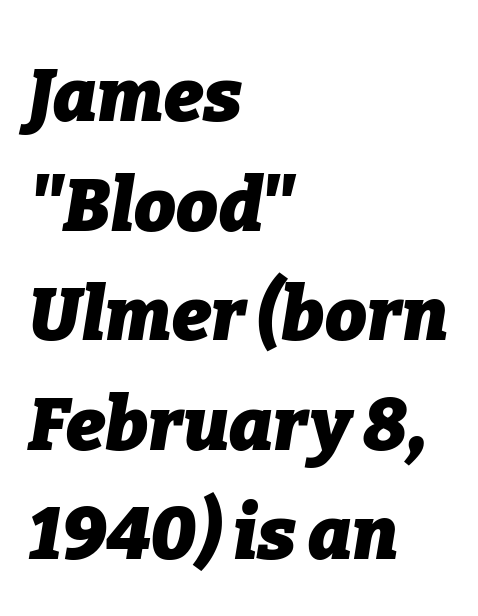
Q: Is the text bold? A: Yes.
Q: Is the text italic (slanted)? A: Yes, it leans right by about 9 degrees.
Q: Is the text underlined? A: No.
Q: How is the paragraph aligned? A: Left-aligned.
Q: Is the spacing between letters normal or unusually wide? A: Normal.
Q: Is the spacing between lines tight, normal or loose? A: Normal.
Q: Width (condensed, normal, or wide)? A: Normal.
Q: Stroke contrast? A: Low.
Q: x-height? A: Medium.
Q: Monospaced? A: No.
